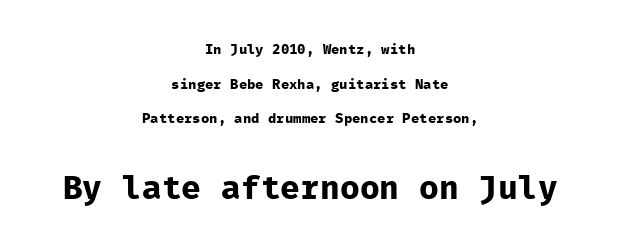
Q: Is the text bold? A: Yes.
Q: Is the text italic (slanted)? A: No, it is upright.
Q: Is the typeface a serif or a sans-serif typeface? A: Sans-serif.
Q: Is the text underlined? A: No.
Q: How is the paragraph aligned? A: Centered.
Q: Is the spacing between letters normal or unusually wide? A: Normal.
Q: Is the spacing between lines tight, normal or loose? A: Loose.
Q: Which block of text is set in a larger size, the first (top) or the second (bottom)? A: The second (bottom) one.
Q: Width (condensed, normal, or wide)? A: Normal.
Q: Stroke contrast? A: Low.
Q: x-height? A: Medium.
Q: Monospaced? A: Yes.
